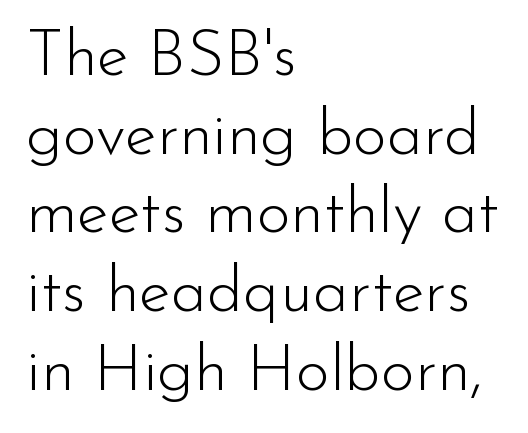
Q: Is the text bold? A: No.
Q: Is the text italic (slanted)? A: No, it is upright.
Q: Is the typeface a serif or a sans-serif typeface? A: Sans-serif.
Q: Is the text underlined? A: No.
Q: How is the paragraph aligned? A: Left-aligned.
Q: Is the spacing between letters normal or unusually wide? A: Normal.
Q: Width (condensed, normal, or wide)? A: Normal.
Q: Stroke contrast? A: Low.
Q: x-height? A: Small.
Q: Monospaced? A: No.
